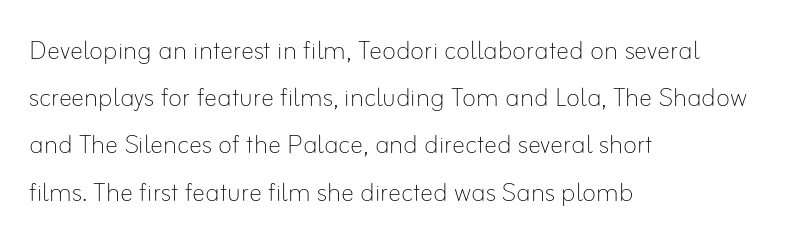
Q: Is the text bold? A: No.
Q: Is the text italic (slanted)? A: No, it is upright.
Q: Is the text underlined? A: No.
Q: How is the paragraph aligned? A: Left-aligned.
Q: Is the spacing between letters normal or unusually wide? A: Normal.
Q: Is the spacing between lines tight, normal or loose? A: Normal.
Q: Width (condensed, normal, or wide)? A: Normal.
Q: Stroke contrast? A: Low.
Q: x-height? A: Small.
Q: Monospaced? A: No.
